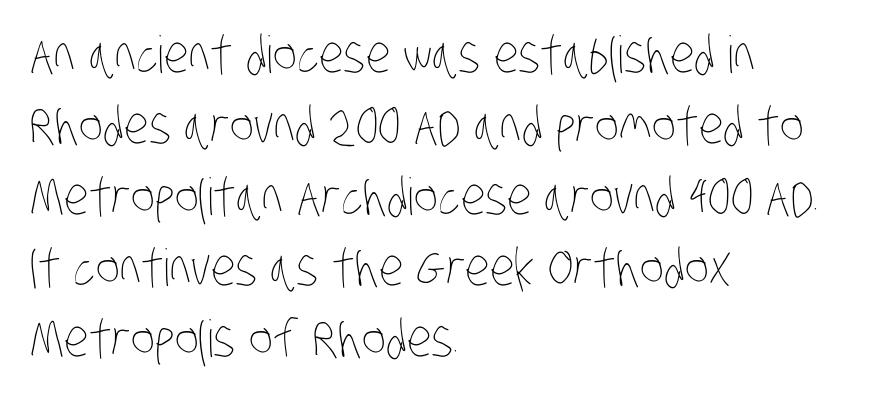
The image shows 51 px thin, condensed type; set left-aligned, normal line spacing (1.39x), normal letter spacing, not underlined; low stroke contrast and a large x-height.
